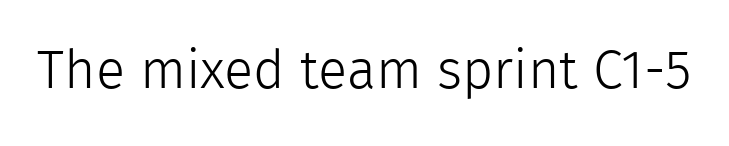
The image shows 54 px light sans-serif type, upright; set normal letter spacing, not underlined; a medium x-height.
